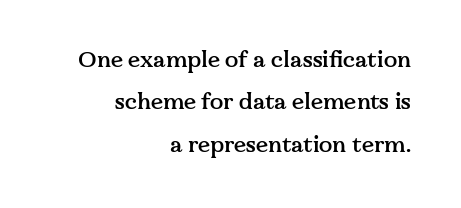
The image shows 22 px text type, upright; set right-aligned, loose line spacing (1.93x), normal letter spacing, not underlined.
